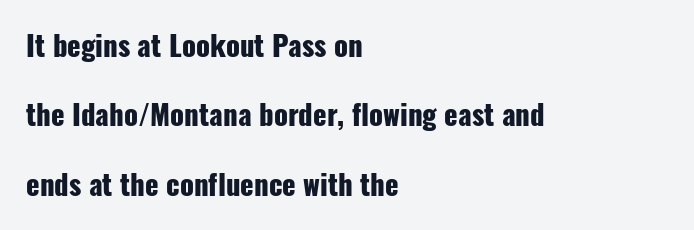
The image shows 28 px heavy, condensed sans-serif type, upright; set left-aligned, loose line spacing (2.48x), normal letter spacing, not underlined; low stroke contrast and a medium x-height.
